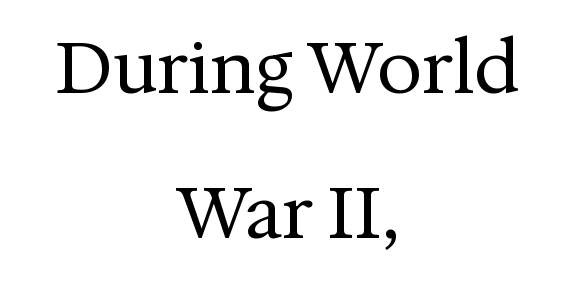
Q: Is the text bold? A: No.
Q: Is the text italic (slanted)? A: No, it is upright.
Q: Is the typeface a serif or a sans-serif typeface? A: Serif.
Q: Is the text underlined? A: No.
Q: How is the paragraph aligned? A: Centered.
Q: Is the spacing between letters normal or unusually wide? A: Normal.
Q: Is the spacing between lines tight, normal or loose? A: Loose.
Q: Width (condensed, normal, or wide)? A: Normal.
Q: Stroke contrast? A: Medium.
Q: x-height? A: Medium.
Q: Monospaced? A: No.
